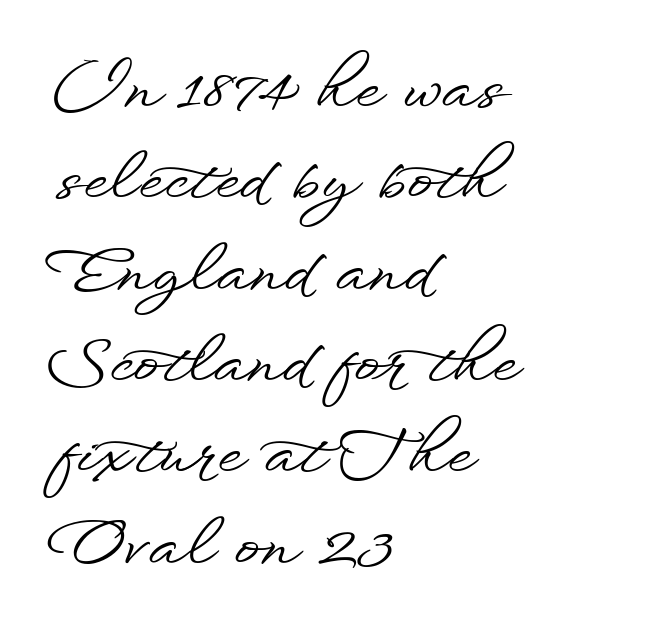
Q: Is the text italic (slanted)? A: Yes.
Q: Is the typeface a serif or a sans-serif typeface? A: Sans-serif.
Q: Is the text underlined? A: No.
Q: How is the paragraph aligned? A: Left-aligned.
Q: Is the spacing between letters normal or unusually wide? A: Normal.
Q: Is the spacing between lines tight, normal or loose? A: Normal.
Q: Width (condensed, normal, or wide)? A: Wide.
Q: Stroke contrast? A: Low.
Q: x-height? A: Small.
Q: Monospaced? A: No.
